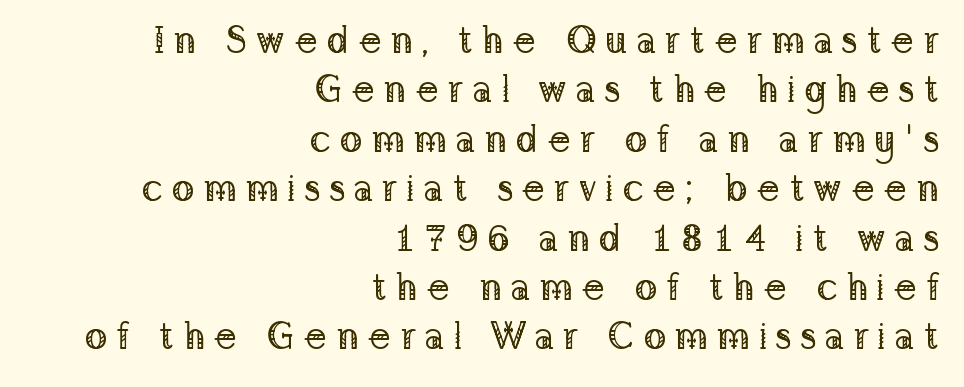
Q: Is the text bold? A: No.
Q: Is the text italic (slanted)? A: No, it is upright.
Q: Is the typeface a serif or a sans-serif typeface? A: Serif.
Q: Is the text underlined? A: No.
Q: How is the paragraph aligned? A: Right-aligned.
Q: Is the spacing between letters normal or unusually wide? A: Unusually wide.
Q: Is the spacing between lines tight, normal or loose? A: Normal.
Q: Width (condensed, normal, or wide)? A: Normal.
Q: Stroke contrast? A: Low.
Q: x-height? A: Medium.
Q: Monospaced? A: No.
